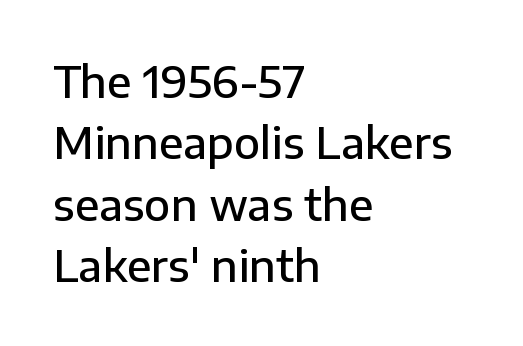
Q: Is the text bold? A: Semi-bold.
Q: Is the text italic (slanted)? A: No, it is upright.
Q: Is the typeface a serif or a sans-serif typeface? A: Sans-serif.
Q: Is the text underlined? A: No.
Q: How is the paragraph aligned? A: Left-aligned.
Q: Is the spacing between letters normal or unusually wide? A: Normal.
Q: Is the spacing between lines tight, normal or loose? A: Normal.
Q: Width (condensed, normal, or wide)? A: Normal.
Q: Stroke contrast? A: Low.
Q: x-height? A: Medium.
Q: Monospaced? A: No.
